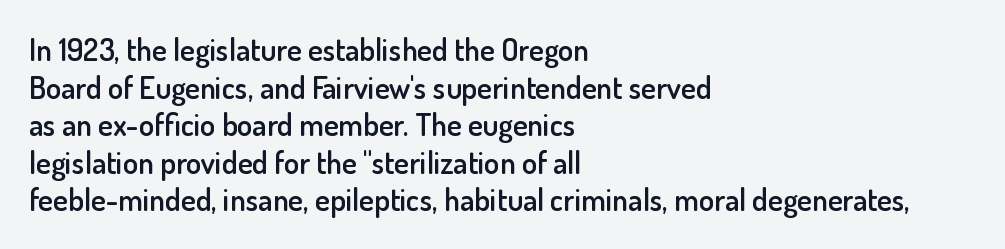
These lines keep a tight, regular rhythm from letter to letter. To sum up the face: it is a sans, with no serifs. Each line starts at the same left margin while the right side varies. The passage shown is typed in a proportional face where columns would drift. Has an underline been added? It has not. Semibold letterforms, between regular and bold.
